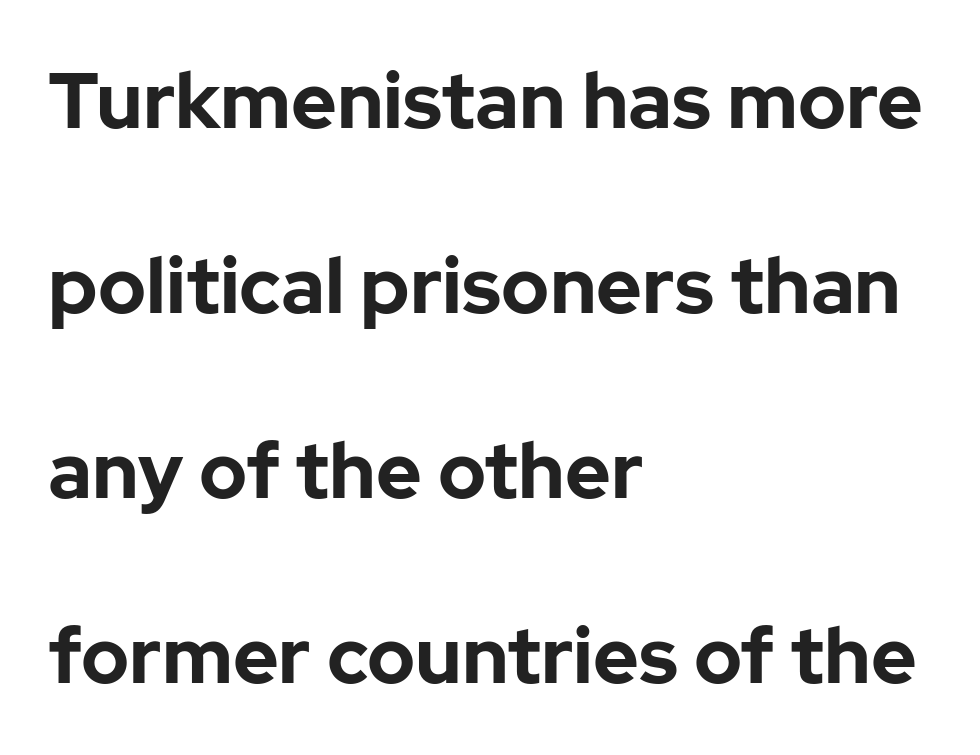
Q: Is the text bold? A: Yes.
Q: Is the text italic (slanted)? A: No, it is upright.
Q: Is the typeface a serif or a sans-serif typeface? A: Sans-serif.
Q: Is the text underlined? A: No.
Q: How is the paragraph aligned? A: Left-aligned.
Q: Is the spacing between letters normal or unusually wide? A: Normal.
Q: Is the spacing between lines tight, normal or loose? A: Loose.
Q: Width (condensed, normal, or wide)? A: Normal.
Q: Stroke contrast? A: Low.
Q: x-height? A: Medium.
Q: Monospaced? A: No.
